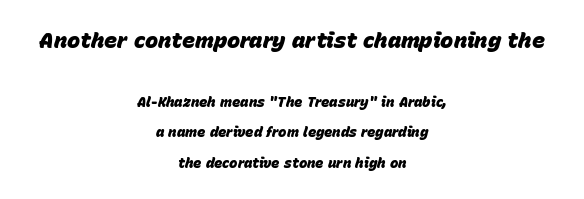
Glyph-to-glyph distance matches everyday printed text. Notice how the passage keeps no hard edge, just a central spine. The specimen omits any rule beneath the text block's lines. Slanted lettering throughout. The passage shown begins with its larger block and ends with its smaller one.
